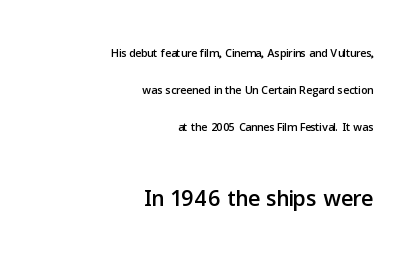
{"serif": "no", "italic": "no", "width": "normal", "stroke_contrast": "low", "x_height": "medium", "monospaced": "no", "underline": "no", "align": "right", "line_spacing": "loose", "line_spacing_ratio": 2.31, "letter_spacing": "normal", "letter_spacing_em": 0.0, "larger_block": "second", "size_ratio": 2.0, "glyph_px": 32}
